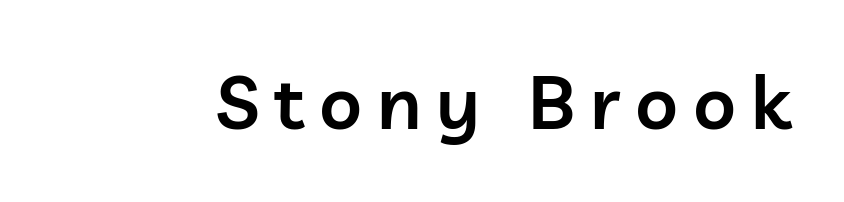
{"serif": "no", "italic": "no", "bold": "semi", "weight": "semibold", "width": "normal", "stroke_contrast": "low", "x_height": "medium", "monospaced": "no", "underline": "no", "letter_spacing": "wide", "letter_spacing_em": 0.2, "glyph_px": 74}
